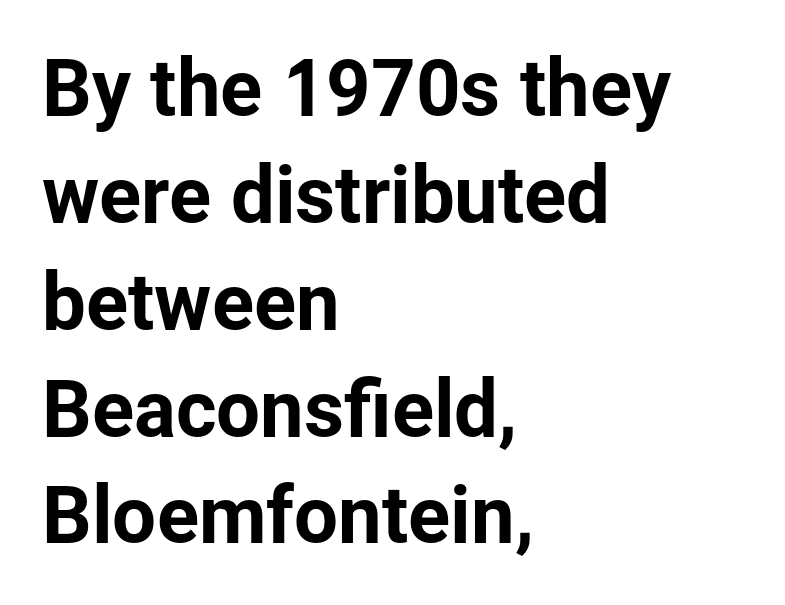
{"serif": "no", "italic": "no", "width": "normal", "stroke_contrast": "low", "x_height": "medium", "monospaced": "no", "underline": "no", "align": "left", "line_spacing": "normal", "line_spacing_ratio": 1.37, "letter_spacing": "normal", "letter_spacing_em": 0.0, "glyph_px": 78}
